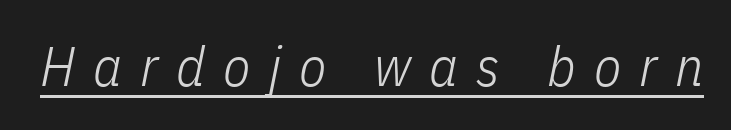
Look at the tracking — it's clearly loosened, letters drifting apart. A typesetter would call this proportional, since set widths differ per character. When letters slant like this, we call the style italic. Summary of weight: not heavy and not bold.
